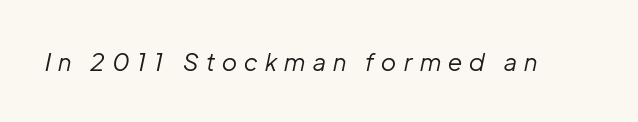
The image shows 24 px text type, italic (leaning right); set unusually wide letter spacing (+0.31 em), not underlined.
